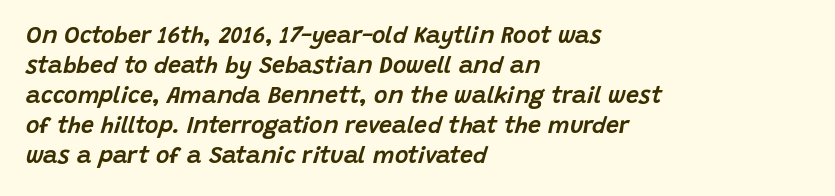
The image shows 23 px text type, italic (leaning right); set left-aligned, normal line spacing (1.3x), normal letter spacing, not underlined.
